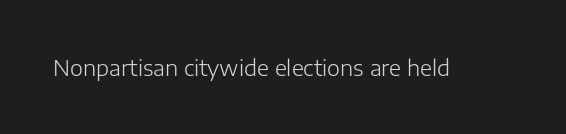
{"italic": "no", "bold": "no", "underline": "no", "letter_spacing": "normal", "letter_spacing_em": 0.0, "glyph_px": 22}
